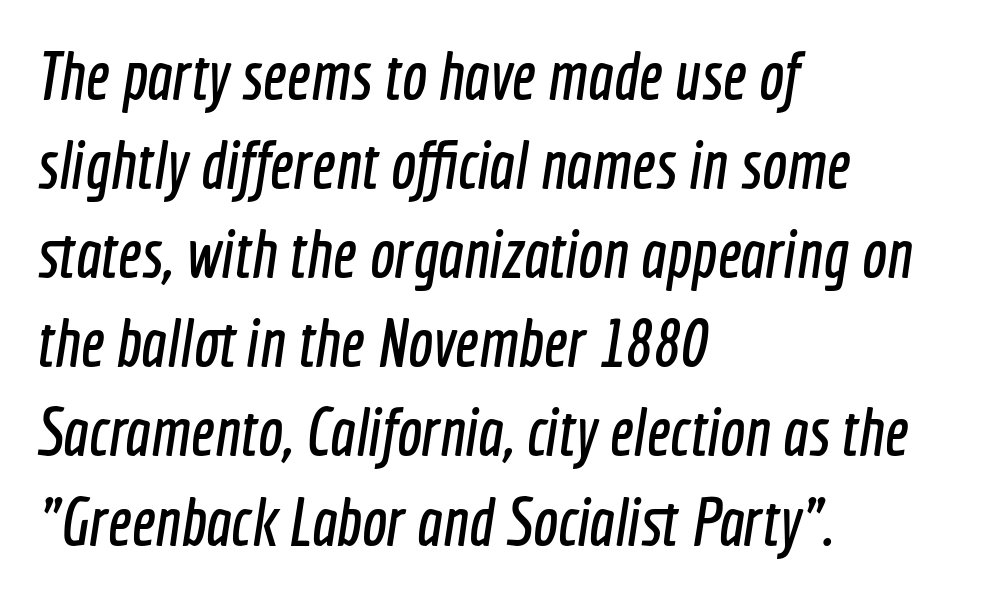
Q: Is the typeface a serif or a sans-serif typeface? A: Sans-serif.
Q: Is the text underlined? A: No.
Q: How is the paragraph aligned? A: Left-aligned.
Q: Is the spacing between letters normal or unusually wide? A: Normal.
Q: Is the spacing between lines tight, normal or loose? A: Normal.
Q: Width (condensed, normal, or wide)? A: Condensed.
Q: x-height? A: Medium.
Q: Monospaced? A: No.
